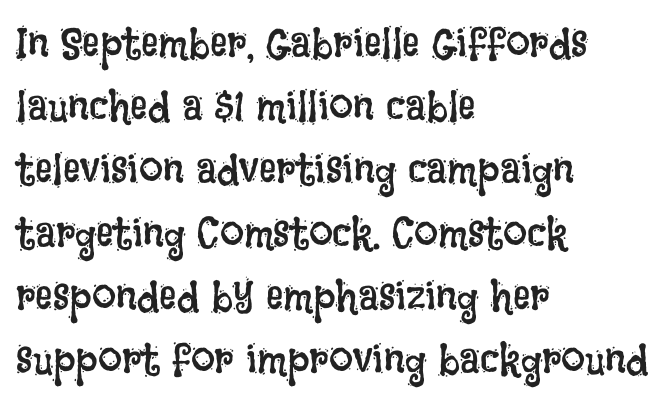
The image shows 43 px regular-weight, condensed type, upright; set left-aligned, normal line spacing (1.47x), normal letter spacing, not underlined; low stroke contrast and a large x-height.
